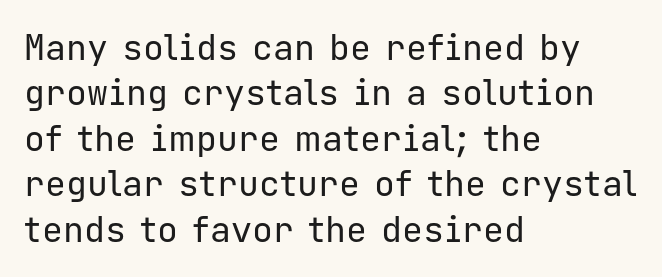
Nothing sits at the stroke ends, so this counts as sans-serif. No word sits above an underline. Heaviness? Minimal to ordinary, like unemphasized prose. The vertical gap from one line to the next is medium. Line beginnings align vertically; line endings do not.
